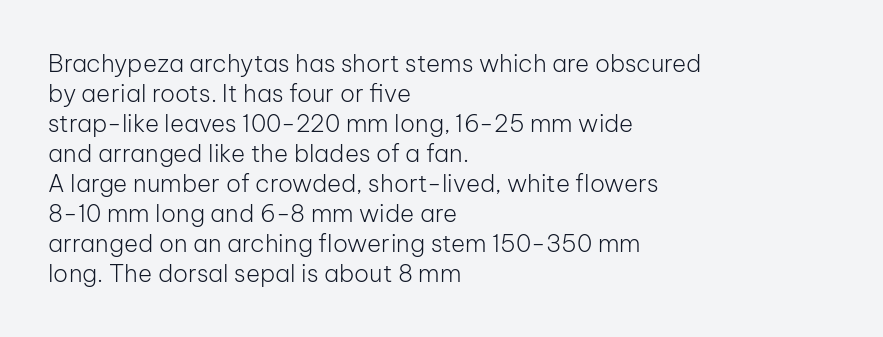
The image shows 24 px text type, upright; set left-aligned, normal line spacing (1.25x), normal letter spacing, not underlined.
